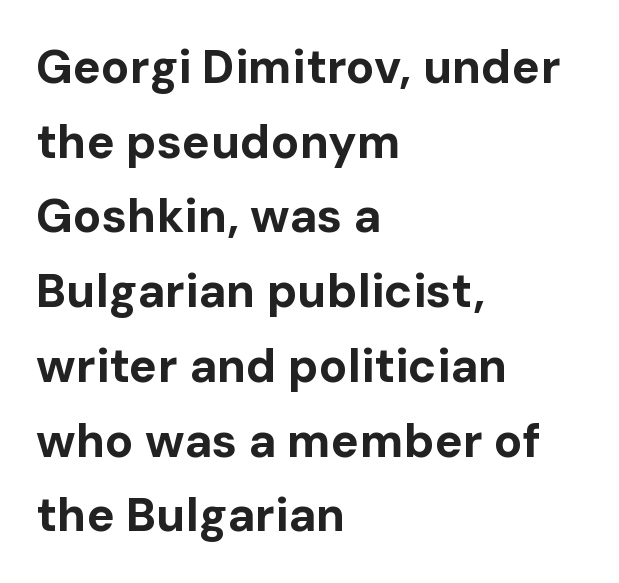
The passage shown is emphatically bold. This sample uses a sans-serif face. Notice how the stems are strictly vertical — no italics here. Line starts are locked; line ends wander. The horizontal fit of the characters is conventional and even. Line spacing here is normal.
